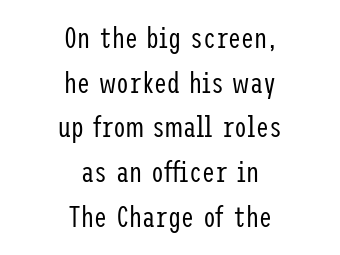
The zone under the glyphs is completely vacant. Line starts and ends both wander, symmetrically. The font sits on the lighter half of the weight spectrum, regular included. Regarding leading, the lines here are spaced in the standard way. Nope, no serifs anywhere on these letters. Every character sits straight up, as roman type does.
